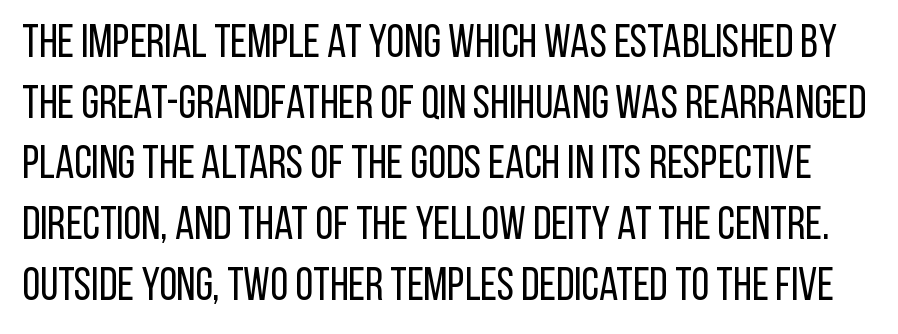
{"serif": "no", "italic": "no", "bold": "no", "weight": "regular", "width": "condensed", "stroke_contrast": "low", "x_height": "large", "monospaced": "no", "underline": "no", "line_spacing": "normal", "line_spacing_ratio": 1.32, "letter_spacing": "normal", "letter_spacing_em": 0.0, "glyph_px": 46}
